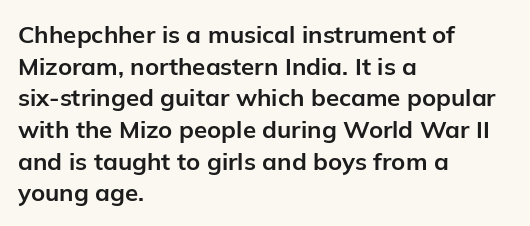
The image shows 24 px bold type, upright; set left-aligned, normal line spacing (1.32x), normal letter spacing, not underlined.
